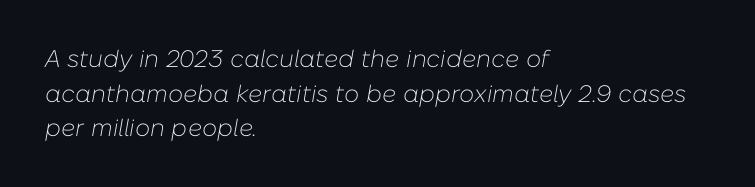
The face used here has a pronounced slope to its letters. Where is the straight margin? On the left. Regular leading. The font is comparable to plain body text, perhaps lighter.
